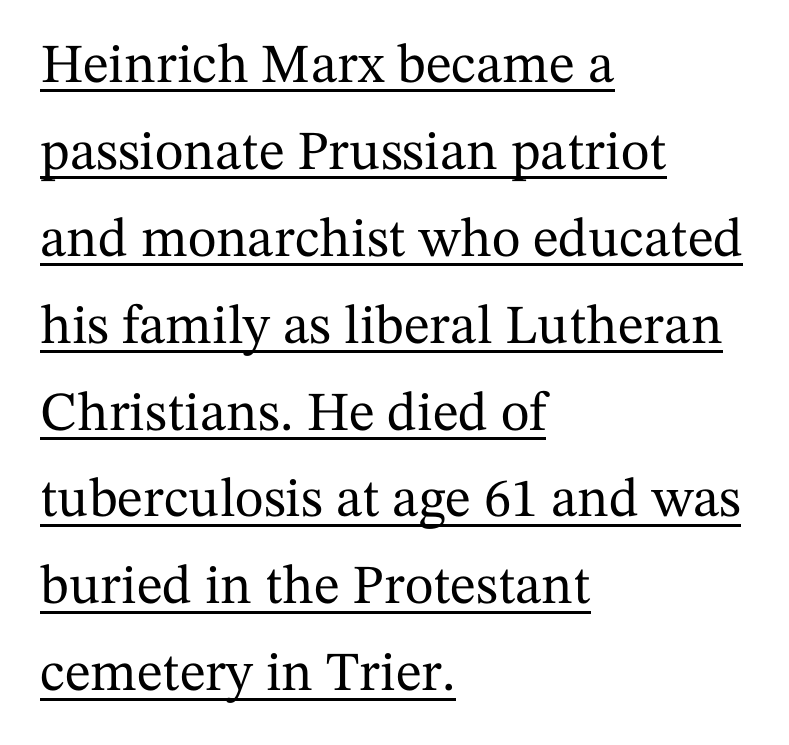
The image shows 55 px serif type, upright; set left-aligned, normal line spacing (1.58x), normal letter spacing, underlined; medium stroke contrast and a medium x-height.
